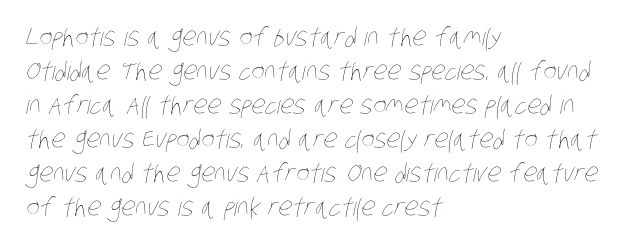
The image shows 25 px text type; set left-aligned, normal line spacing (1.36x), normal letter spacing, not underlined.
